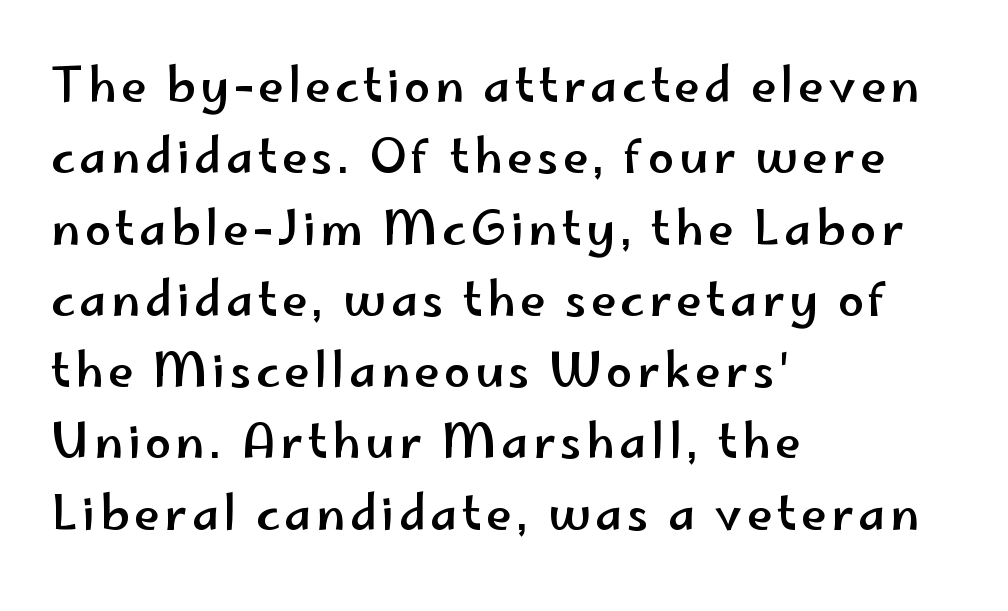
The image shows 46 px wide sans-serif type, upright; set left-aligned, normal line spacing (1.55x), not underlined; low stroke contrast and a small x-height.
